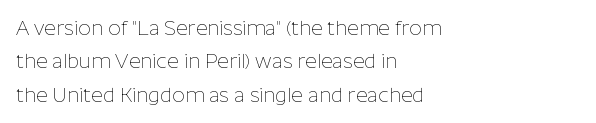
The image shows 20 px text type, upright; set left-aligned, normal line spacing (1.67x), normal letter spacing, not underlined.
